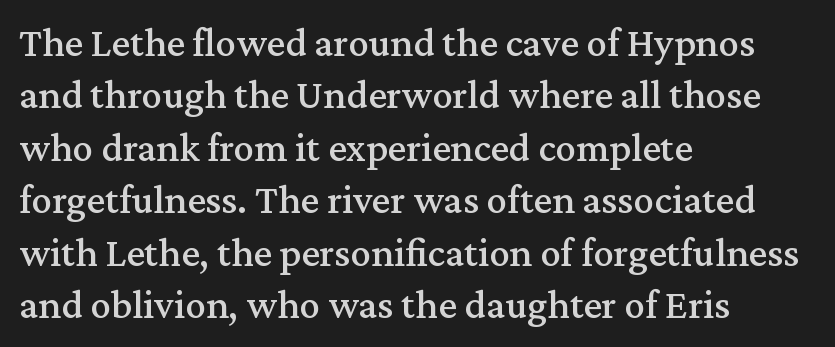
Q: Is the text italic (slanted)? A: No, it is upright.
Q: Is the typeface a serif or a sans-serif typeface? A: Serif.
Q: Is the text underlined? A: No.
Q: How is the paragraph aligned? A: Left-aligned.
Q: Is the spacing between letters normal or unusually wide? A: Normal.
Q: Is the spacing between lines tight, normal or loose? A: Normal.
Q: Width (condensed, normal, or wide)? A: Normal.
Q: Stroke contrast? A: Medium.
Q: x-height? A: Medium.
Q: Monospaced? A: No.
